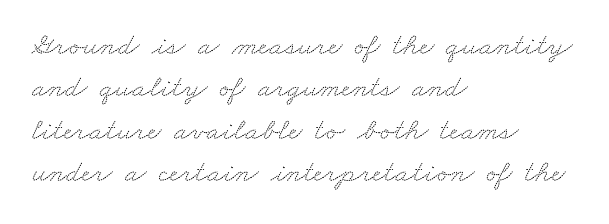
{"serif": "yes", "width": "wide", "stroke_contrast": "medium", "x_height": "small", "monospaced": "no", "underline": "no", "align": "left", "line_spacing": "normal", "line_spacing_ratio": 1.37, "letter_spacing": "normal", "letter_spacing_em": 0.0, "glyph_px": 31}
